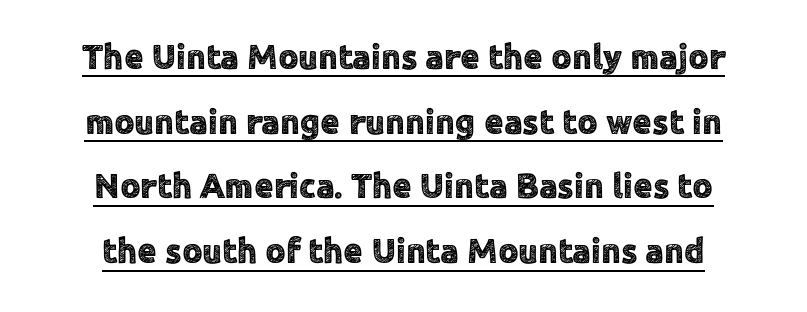
{"serif": "no", "italic": "no", "width": "normal", "x_height": "medium", "monospaced": "no", "underline": "yes", "line_spacing_ratio": 1.85, "letter_spacing": "normal", "letter_spacing_em": 0.0, "glyph_px": 35}
